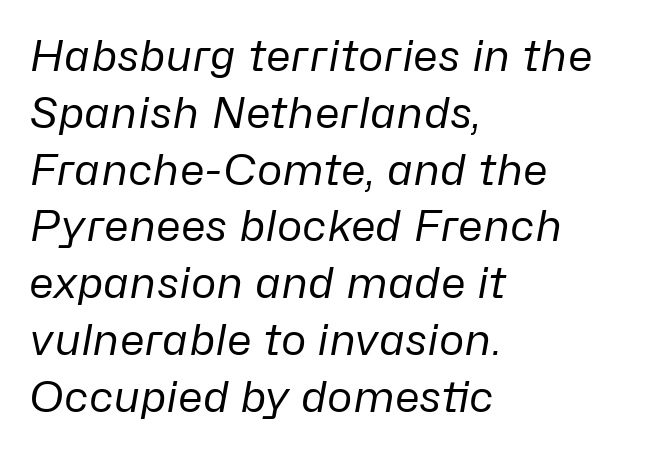
{"italic": "yes", "lean": "right", "slant_degrees": 10, "bold": "no", "weight": "regular", "width": "normal", "stroke_contrast": "low", "x_height": "medium", "monospaced": "no", "underline": "no", "align": "left", "line_spacing": "normal", "line_spacing_ratio": 1.32, "letter_spacing": "normal", "letter_spacing_em": 0.0, "glyph_px": 43}
